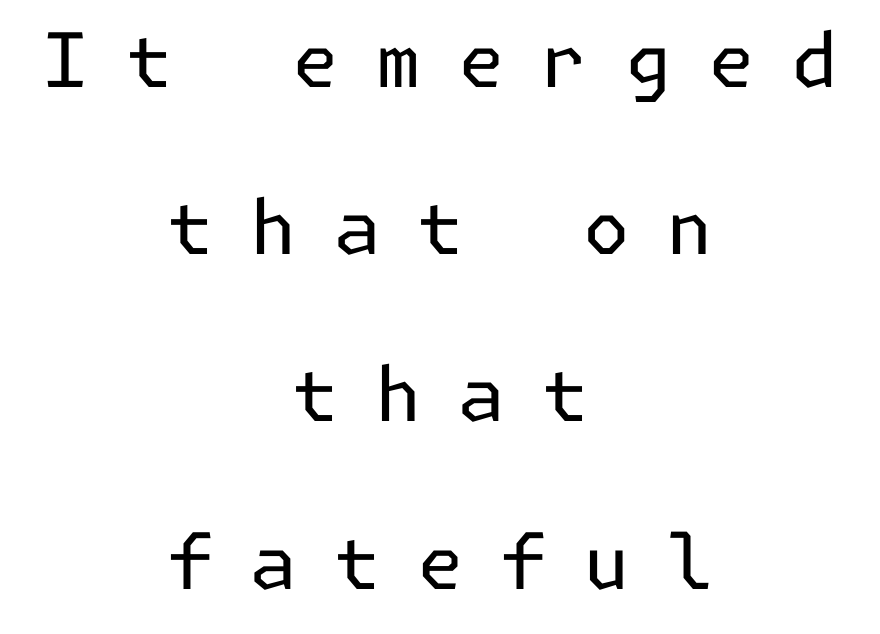
{"serif": "no", "italic": "no", "bold": "no", "weight": "regular", "width": "normal", "stroke_contrast": "low", "x_height": "medium", "underline": "no", "align": "center", "line_spacing": "loose", "line_spacing_ratio": 2.23, "letter_spacing": "wide", "letter_spacing_em": 0.49, "glyph_px": 75}
